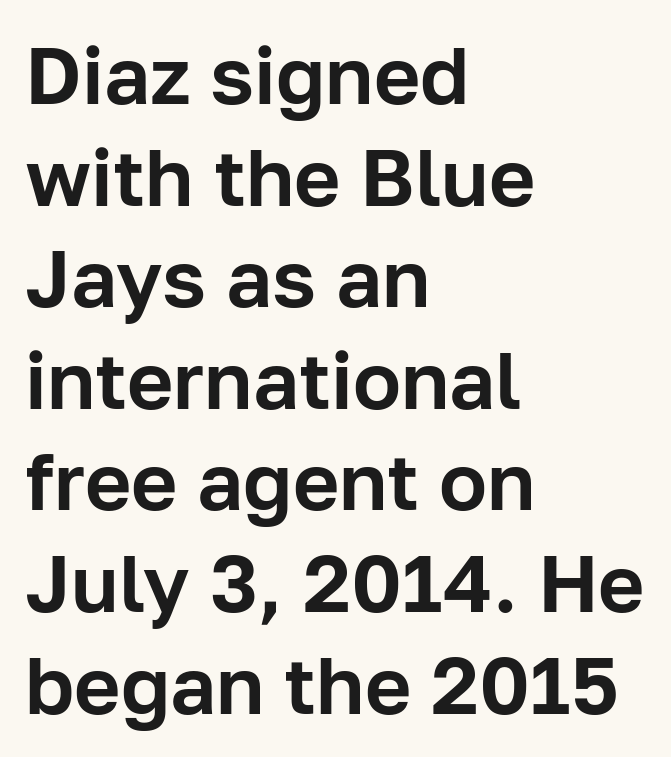
Q: Is the text italic (slanted)? A: No, it is upright.
Q: Is the typeface a serif or a sans-serif typeface? A: Sans-serif.
Q: Is the text underlined? A: No.
Q: How is the paragraph aligned? A: Left-aligned.
Q: Is the spacing between letters normal or unusually wide? A: Normal.
Q: Is the spacing between lines tight, normal or loose? A: Normal.
Q: Width (condensed, normal, or wide)? A: Normal.
Q: Stroke contrast? A: Low.
Q: x-height? A: Medium.
Q: Monospaced? A: No.
